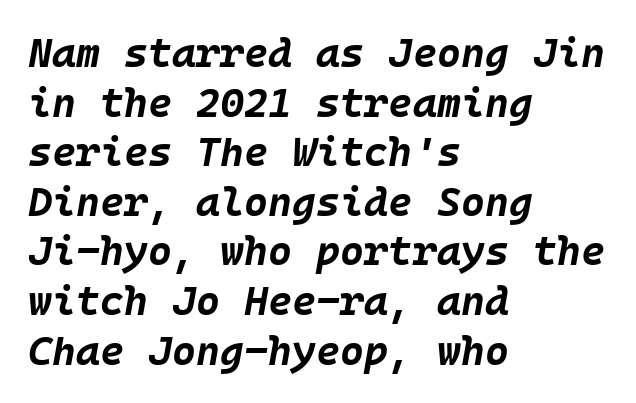
The image shows 41 px bold type, italic (leaning right); set left-aligned, line spacing 1.21x, normal letter spacing, not underlined; low stroke contrast and a large x-height.
